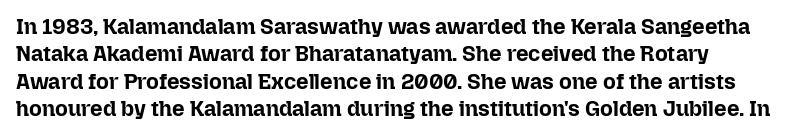
Here the glyphs are tracked normally, forming tight word shapes. The strip under each line holds only bare page. Tall strokes in this sample are plumb rather than angled. Notice how thick the strokes are: this is what a full bold looks like.
